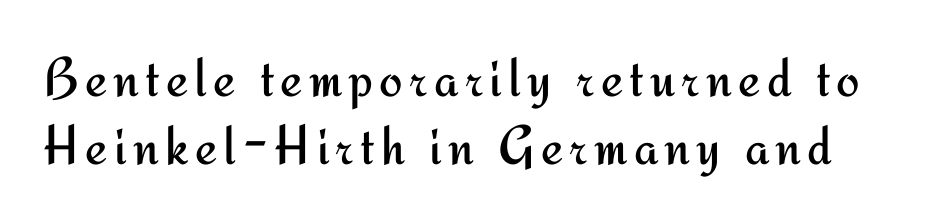
Ordinary non-slanted type is in use. To sum up the face: it is a sans, with no serifs. On a weight scale, this lands at 450 or below. Check under the words: just untouched page. Here the designer chose a conventional face with non-uniform glyph widths.
